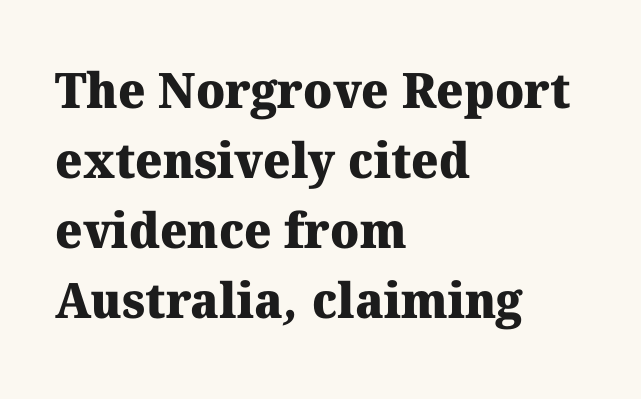
The image shows 49 px heavy serif type; set left-aligned, normal line spacing (1.43x), normal letter spacing, not underlined; medium stroke contrast and a medium x-height.
